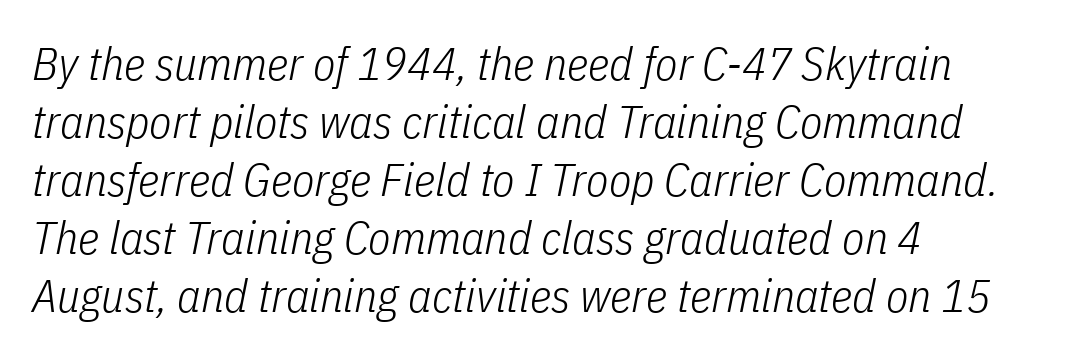
The image shows 46 px light, condensed type, italic (leaning right); set left-aligned, normal line spacing (1.26x), normal letter spacing, not underlined; low stroke contrast and a medium x-height.
